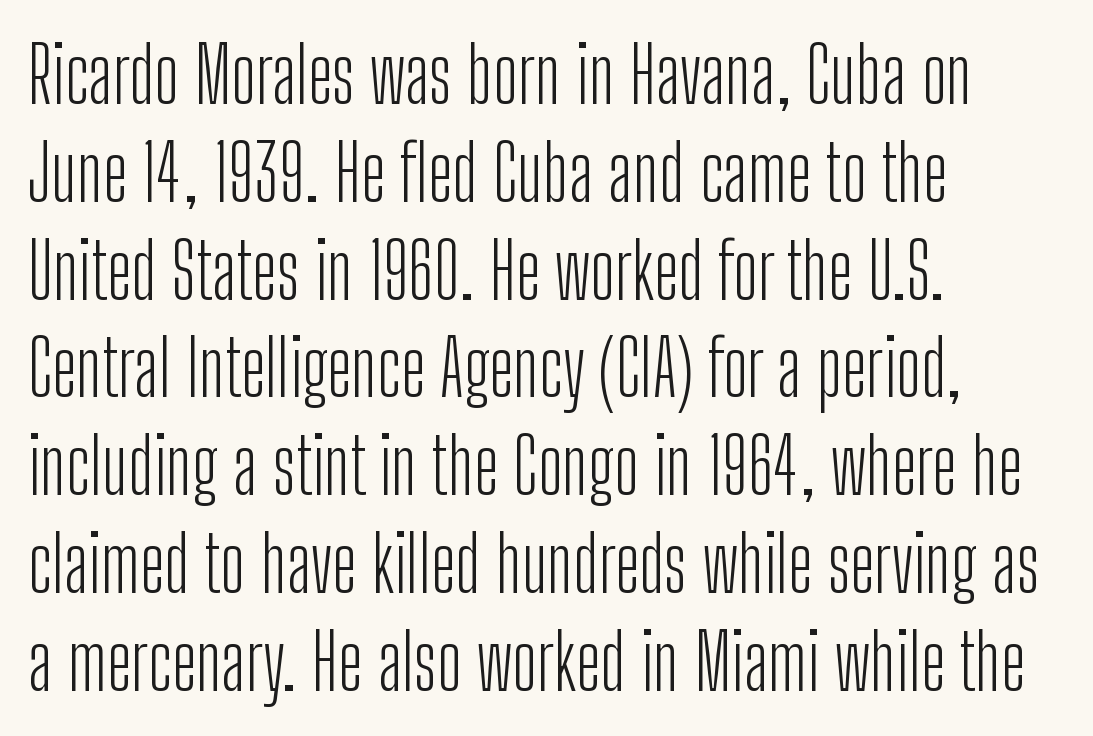
The image shows 77 px light, condensed sans-serif type, upright; set left-aligned, normal line spacing (1.27x), normal letter spacing, not underlined; low stroke contrast and a medium x-height.
